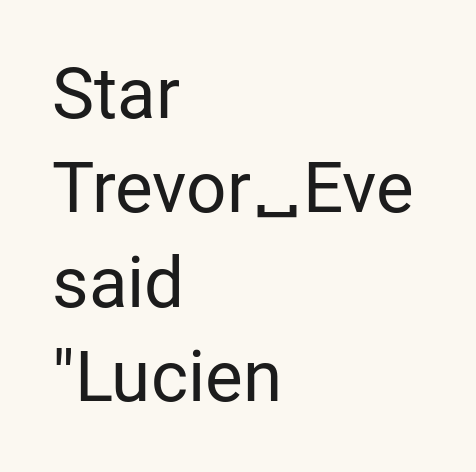
Visually the block forms a straight wall on the left and a jagged coastline on the right. Short note: letters normally spaced. Think standard paragraph weight, or any step lighter than that. Nothing sits at the stroke ends, so this counts as sans-serif. Regular leading.
